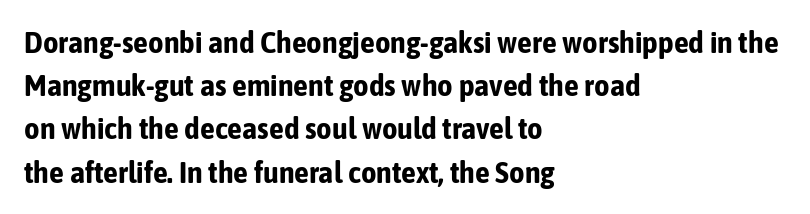
{"serif": "no", "italic": "no", "bold": "yes", "weight": "bold", "width": "condensed", "stroke_contrast": "low", "x_height": "medium", "monospaced": "no", "underline": "no", "align": "left", "line_spacing": "normal", "line_spacing_ratio": 1.44, "letter_spacing": "normal", "letter_spacing_em": 0.0, "glyph_px": 30}
